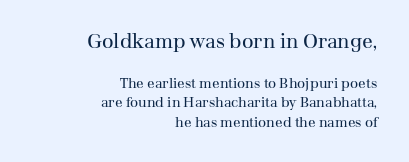
Q: Is the text bold? A: No.
Q: Is the text italic (slanted)? A: No, it is upright.
Q: Is the text underlined? A: No.
Q: How is the paragraph aligned? A: Right-aligned.
Q: Is the spacing between letters normal or unusually wide? A: Normal.
Q: Is the spacing between lines tight, normal or loose? A: Normal.
Q: Which block of text is set in a larger size, the first (top) or the second (bottom)? A: The first (top) one.
